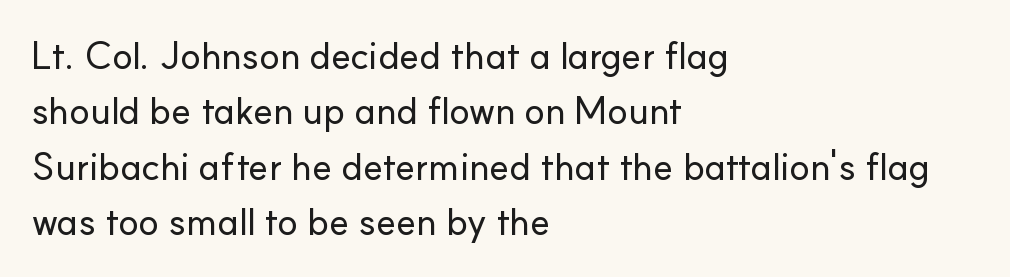
The image shows 38 px sans-serif type, upright; set left-aligned, normal line spacing (1.46x), normal letter spacing, not underlined; low stroke contrast and a small x-height.
